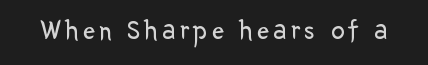
The image shows 27 px text type, upright; set not underlined.
